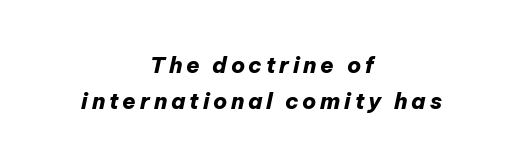
{"italic": "yes", "lean": "right", "slant_degrees": 12, "bold": "yes", "underline": "no", "align": "center", "line_spacing": "normal", "line_spacing_ratio": 1.65, "glyph_px": 22}
